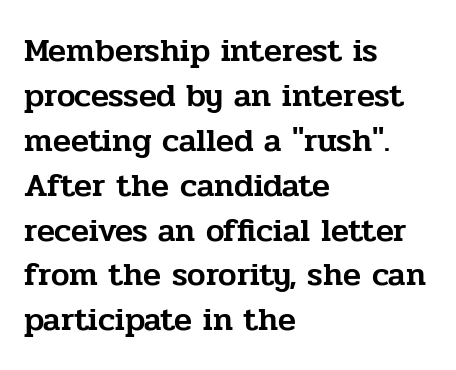
Compared with typical body copy, the letter spacing here is the same. The paragraph has a hard left edge and a soft right edge. Nobody drew a line under any word here. What kind of face is this? One with serifs. You could not count columns in this text — the font is proportionally spaced.
